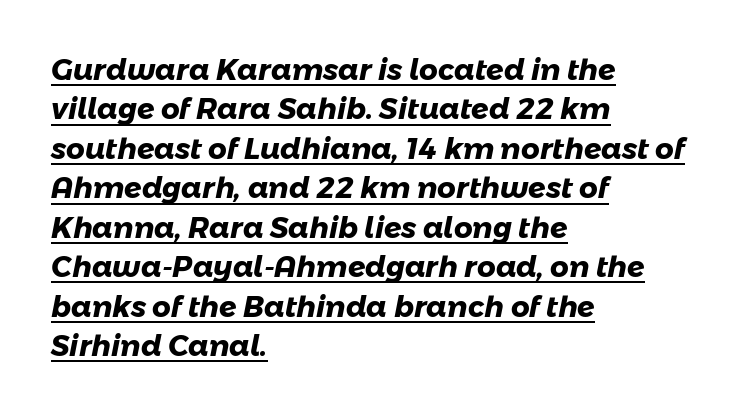
The image shows 29 px heavy sans-serif type; set left-aligned, normal line spacing (1.36x), normal letter spacing, underlined; low stroke contrast and a medium x-height.
